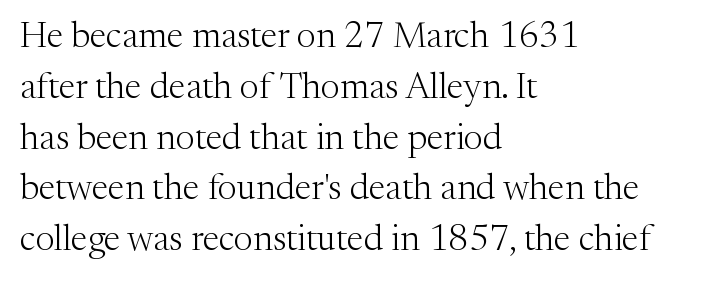
Are there feet on the stems? There are — it's a serif. The specimen omits any rule beneath the text block's lines. How are the letters spaced? Ordinarily, with no added tracking. Characters remain perfectly vertical along every line. Leading: standard. In CSS terms this would be text-align: left.
